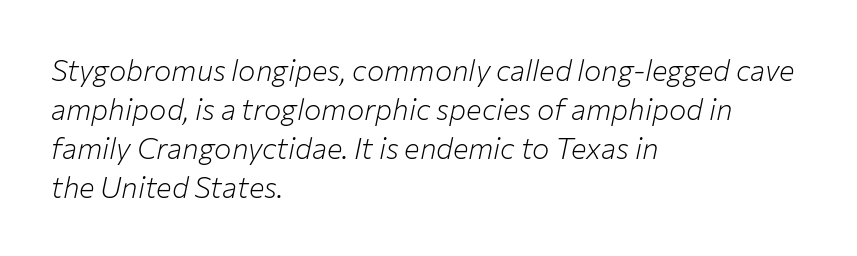
The image shows 29 px light type, italic (leaning right); set left-aligned, normal line spacing (1.35x), normal letter spacing, not underlined; low stroke contrast and a medium x-height.
